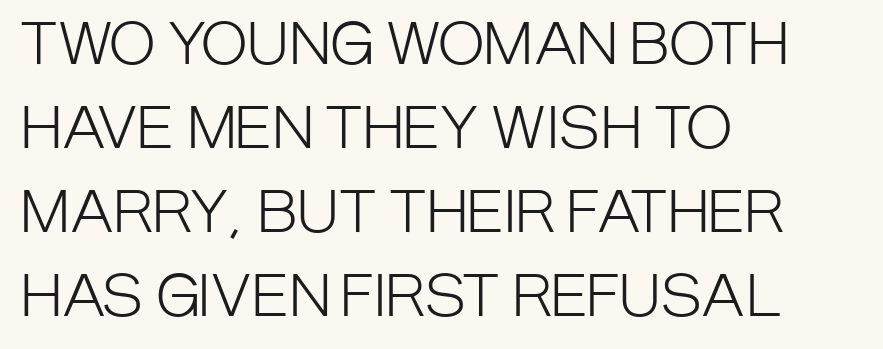
{"serif": "no", "italic": "no", "bold": "no", "weight": "light", "width": "condensed", "stroke_contrast": "low", "x_height": "large", "monospaced": "no", "underline": "no", "align": "left", "line_spacing": "normal", "line_spacing_ratio": 1.5, "letter_spacing": "normal", "letter_spacing_em": 0.0, "glyph_px": 56}
